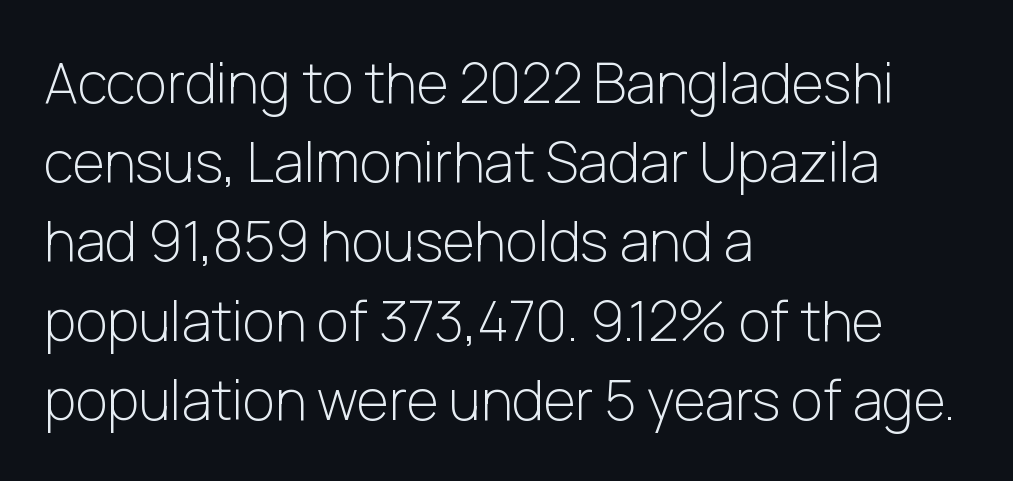
Q: Is the text bold? A: No.
Q: Is the text italic (slanted)? A: No, it is upright.
Q: Is the typeface a serif or a sans-serif typeface? A: Sans-serif.
Q: Is the text underlined? A: No.
Q: How is the paragraph aligned? A: Left-aligned.
Q: Is the spacing between letters normal or unusually wide? A: Normal.
Q: Is the spacing between lines tight, normal or loose? A: Normal.
Q: Width (condensed, normal, or wide)? A: Normal.
Q: Stroke contrast? A: Low.
Q: x-height? A: Medium.
Q: Monospaced? A: No.
